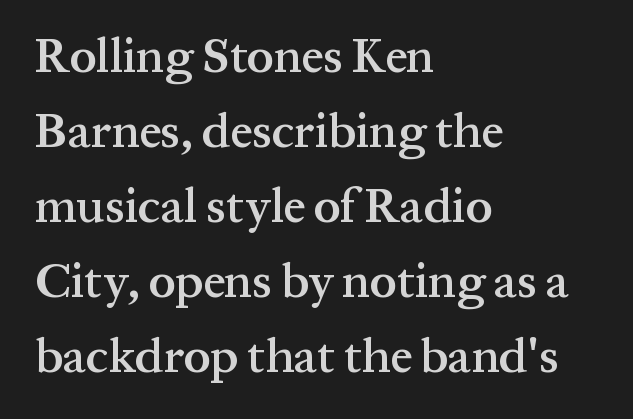
{"serif": "yes", "italic": "no", "bold": "semi", "weight": "semibold", "width": "normal", "stroke_contrast": "medium", "x_height": "medium", "monospaced": "no", "underline": "no", "align": "left", "line_spacing": "normal", "line_spacing_ratio": 1.56, "letter_spacing": "normal", "letter_spacing_em": 0.0, "glyph_px": 48}
